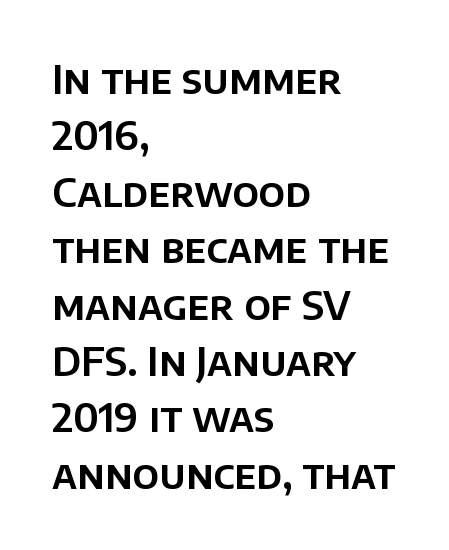
Whoever set this chose a conventional vertical rhythm. The area under the type is left untouched. Designer's note — italics off, roman on. Horizontal alignment here is leftward, the default for most running prose.
